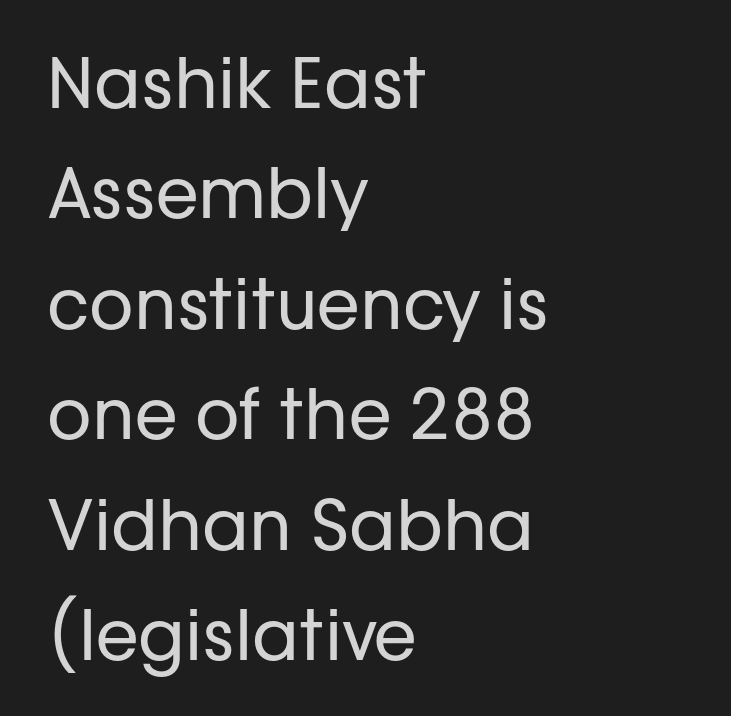
Is the letter spacing exaggerated? No — it looks like the ordinary default. Ink coverage per letter is moderate at most. Does the leading feel generous? No, just average. Posture: vertical. Look at the bottom of the vertical strokes: they stop flat, with no serifs.
